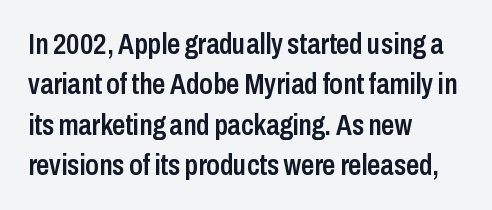
Is there much room between lines? A standard amount, neither cramped nor airy. A classic flush-left, rag-right setting is used for this passage. The foot of each line stays bare and open. Every stem runs plumb, perpendicular to the baseline. The strokes are fattened partway — semibold, not bold. Proportional: the letters do not fall into vertical columns.
